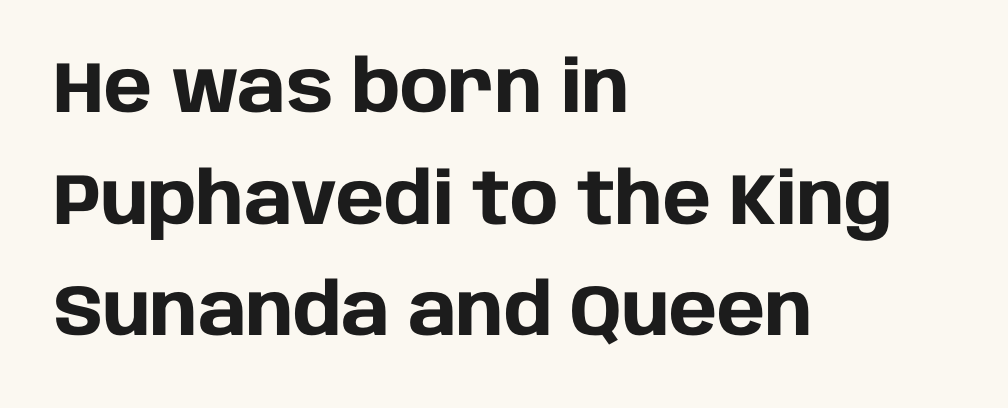
This sample has the flowing, uneven cadence of proportional lettering. The gaps between neighbouring characters are ordinary and unremarkable. Students, observe: this is what conventionally led text looks like. The text was rendered using a sans face with plain stroke endings. Every letter is thick-stroked: bold, no question. Posture: vertical.
